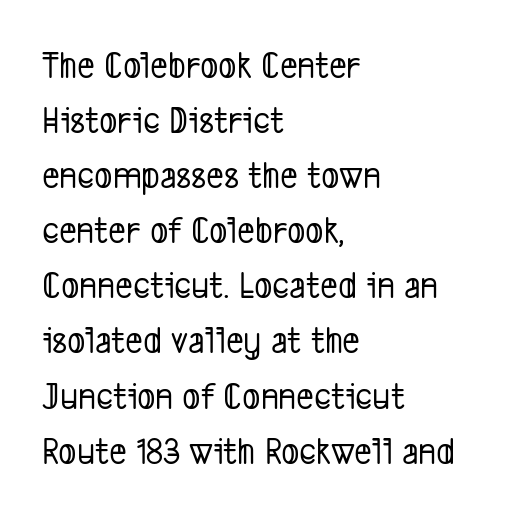
{"serif": "no", "width": "condensed", "stroke_contrast": "low", "x_height": "medium", "monospaced": "no", "underline": "no", "align": "left", "line_spacing": "normal", "line_spacing_ratio": 1.45, "letter_spacing": "normal", "letter_spacing_em": 0.0, "glyph_px": 38}
